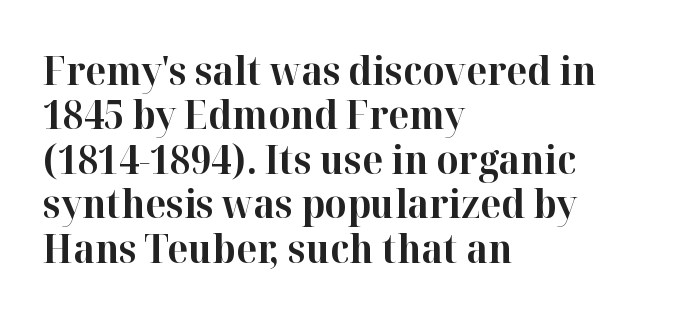
Q: Is the text bold? A: Yes.
Q: Is the text italic (slanted)? A: No, it is upright.
Q: Is the typeface a serif or a sans-serif typeface? A: Serif.
Q: Is the text underlined? A: No.
Q: How is the paragraph aligned? A: Left-aligned.
Q: Is the spacing between letters normal or unusually wide? A: Normal.
Q: Is the spacing between lines tight, normal or loose? A: Tight.
Q: Width (condensed, normal, or wide)? A: Normal.
Q: Stroke contrast? A: High.
Q: x-height? A: Medium.
Q: Monospaced? A: No.
